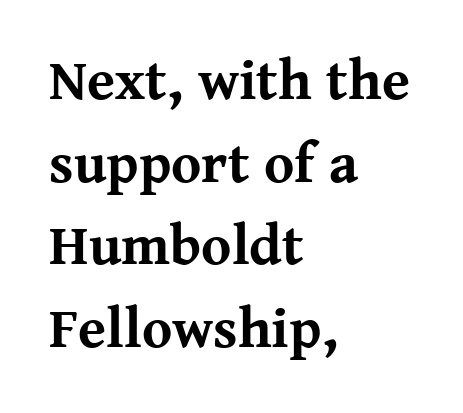
Q: Is the text bold? A: Yes.
Q: Is the text italic (slanted)? A: No, it is upright.
Q: Is the typeface a serif or a sans-serif typeface? A: Serif.
Q: Is the text underlined? A: No.
Q: How is the paragraph aligned? A: Left-aligned.
Q: Is the spacing between letters normal or unusually wide? A: Normal.
Q: Is the spacing between lines tight, normal or loose? A: Normal.
Q: Width (condensed, normal, or wide)? A: Normal.
Q: Stroke contrast? A: Medium.
Q: x-height? A: Medium.
Q: Monospaced? A: No.
